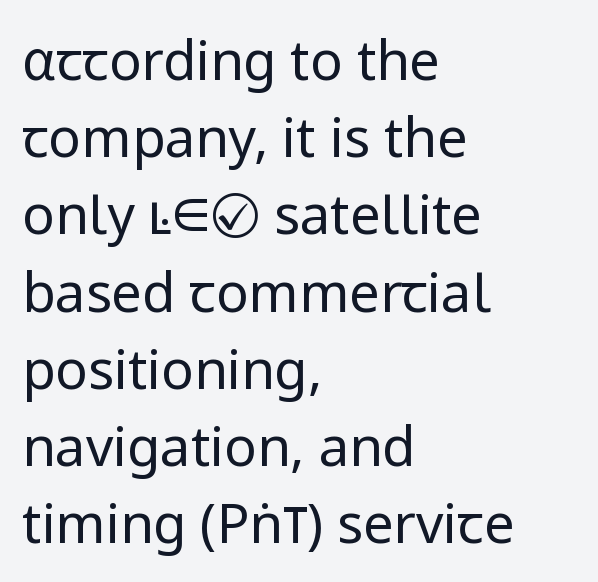
The image shows 54 px regular-weight sans-serif type, upright; set left-aligned, normal line spacing (1.43x), normal letter spacing, not underlined; low stroke contrast and a medium x-height.
